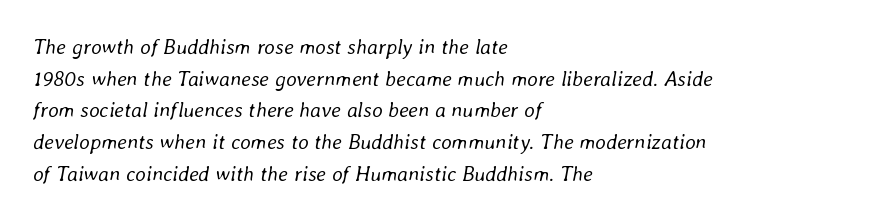
Q: Is the text bold? A: No.
Q: Is the text italic (slanted)? A: Yes, it leans right by about 8 degrees.
Q: Is the text underlined? A: No.
Q: How is the paragraph aligned? A: Left-aligned.
Q: Is the spacing between letters normal or unusually wide? A: Normal.
Q: Is the spacing between lines tight, normal or loose? A: Normal.
